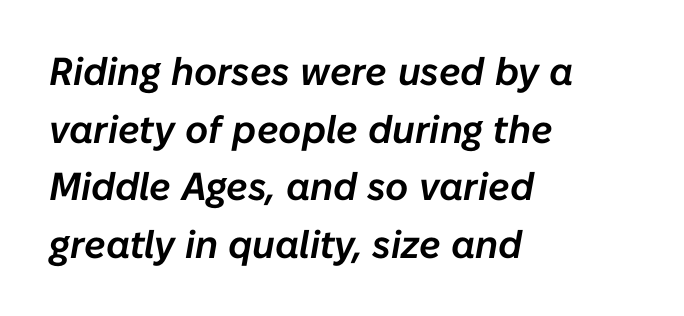
Q: Is the text italic (slanted)? A: Yes, it leans right by about 10 degrees.
Q: Is the text underlined? A: No.
Q: How is the paragraph aligned? A: Left-aligned.
Q: Is the spacing between letters normal or unusually wide? A: Normal.
Q: Is the spacing between lines tight, normal or loose? A: Normal.
Q: Width (condensed, normal, or wide)? A: Normal.
Q: Stroke contrast? A: Low.
Q: x-height? A: Medium.
Q: Monospaced? A: No.
